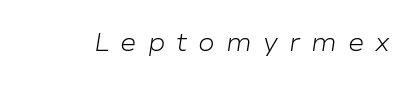
The image shows 25 px text type, italic (leaning right); set unusually wide letter spacing (+0.44 em), not underlined.
